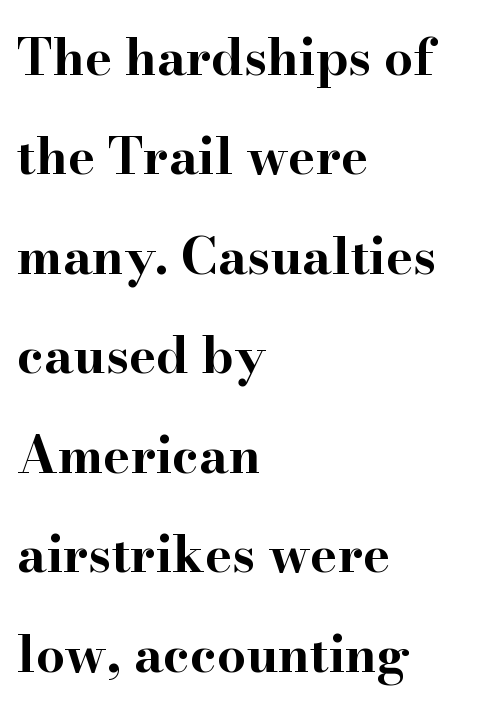
Rows of type keep a wide berth in the vertical direction. Does the weight exceed regular? Yes, all the way to bold. Line beginnings align vertically; line endings do not. What kind of face is this? One with serifs.
